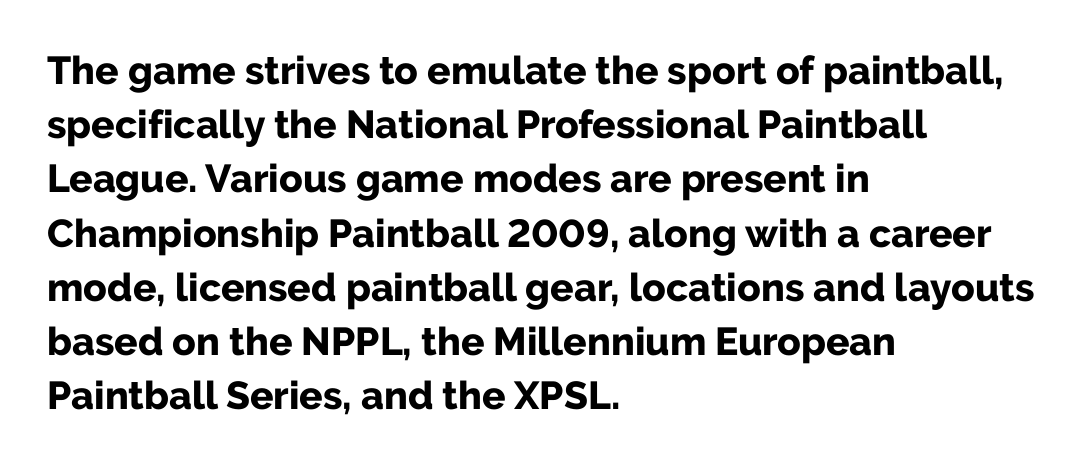
Q: Is the text bold? A: Yes.
Q: Is the text italic (slanted)? A: No, it is upright.
Q: Is the typeface a serif or a sans-serif typeface? A: Sans-serif.
Q: Is the text underlined? A: No.
Q: How is the paragraph aligned? A: Left-aligned.
Q: Is the spacing between letters normal or unusually wide? A: Normal.
Q: Is the spacing between lines tight, normal or loose? A: Normal.
Q: Width (condensed, normal, or wide)? A: Normal.
Q: Stroke contrast? A: Low.
Q: x-height? A: Medium.
Q: Monospaced? A: No.
